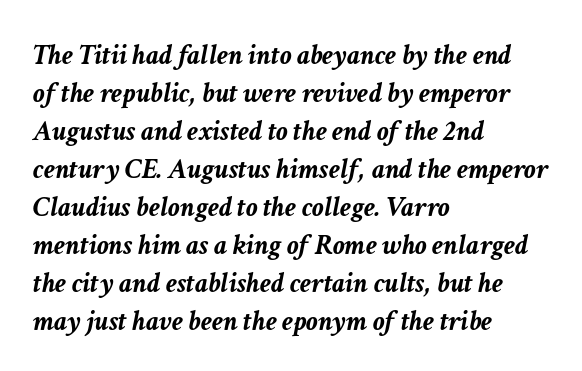
The image shows 29 px semibold type, italic (leaning right); set left-aligned, normal line spacing (1.31x), normal letter spacing, not underlined; low stroke contrast and a medium x-height.
